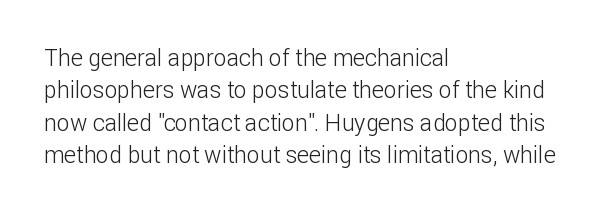
The tracking reads as untouched default to a designer's eye. Layout note: lines flush left. Students, observe: this is what conventionally led text looks like. Underline: absent.
